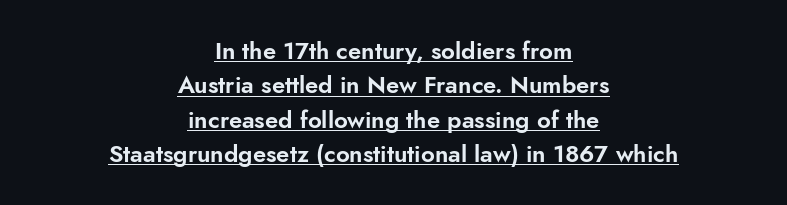
Baseline-to-baseline distance is the conventional proportion of letter height. Compared with undecorated copy, this sample adds a rule below the words. The gaps between neighbouring characters are ordinary and unremarkable. The paragraph has two soft edges and a firm central axis. You can tell it's not italic because the verticals are truly vertical.
